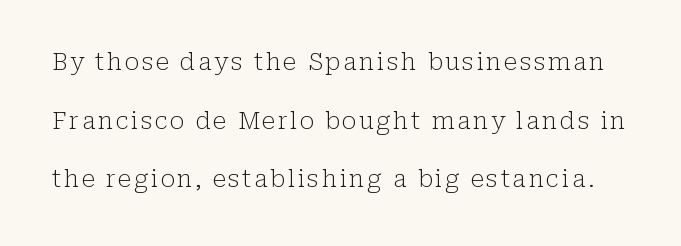
Posture: straight, roman, zero tilt. Does the leading feel generous? Absolutely, it's lavish. Vertical stems look standard width or narrower in stroke. Descenders are the only things crossing below the line.
